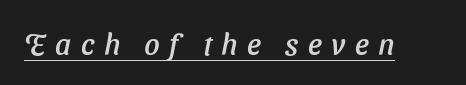
What decoration does the sample have? An underline. Glyph-to-glyph distance is far greater than everyday printed text. Slant detected: the letters are inclined. The passage shown is typed in a proportional face where columns would drift.
